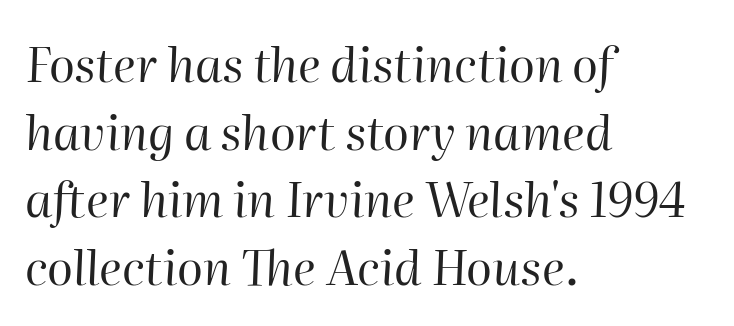
{"italic": "yes", "lean": "right", "slant_degrees": 2, "bold": "no", "weight": "regular", "width": "normal", "stroke_contrast": "high", "x_height": "medium", "monospaced": "no", "underline": "no", "align": "left", "line_spacing": "normal", "line_spacing_ratio": 1.41, "letter_spacing": "normal", "letter_spacing_em": 0.0, "glyph_px": 48}
